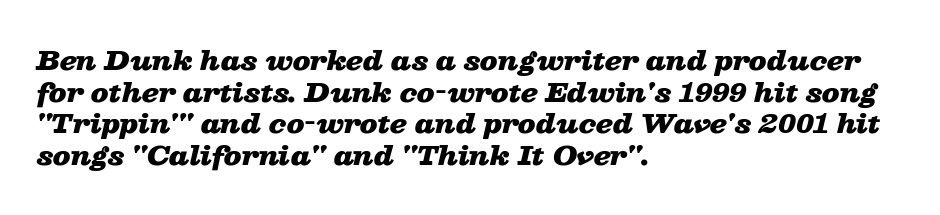
The image shows 26 px bold type, italic (leaning right); set left-aligned, line spacing 1.22x, normal letter spacing, not underlined.
